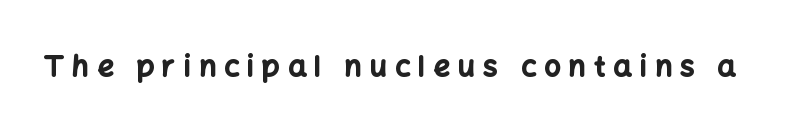
Think of a printed novel: that variable character pitch is what you see here. The lettering holds an erect, upright posture throughout. Tracking here is generous; glyphs stand well apart from one another. Chunky letters — that's bold for sure. Decoration check: the copy has no underline. A sans-serif font was chosen for this passage.
